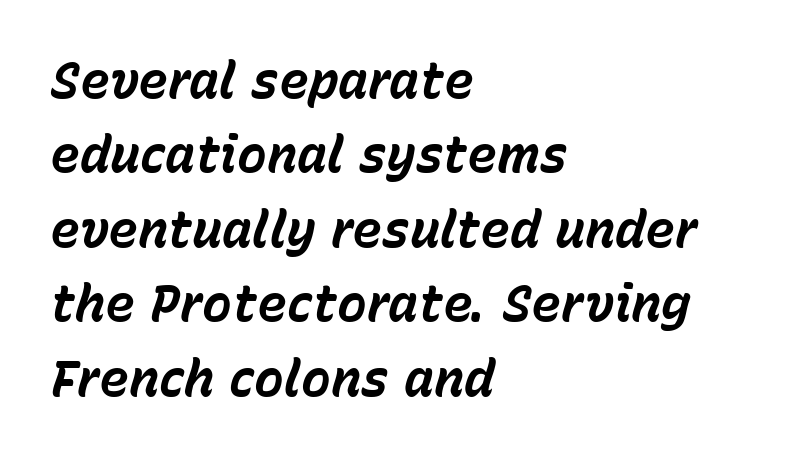
Q: Is the text bold? A: Yes.
Q: Is the text italic (slanted)? A: Yes, it leans right by about 15 degrees.
Q: Is the text underlined? A: No.
Q: How is the paragraph aligned? A: Left-aligned.
Q: Is the spacing between letters normal or unusually wide? A: Normal.
Q: Is the spacing between lines tight, normal or loose? A: Normal.
Q: Width (condensed, normal, or wide)? A: Normal.
Q: Stroke contrast? A: Low.
Q: x-height? A: Medium.
Q: Monospaced? A: No.
